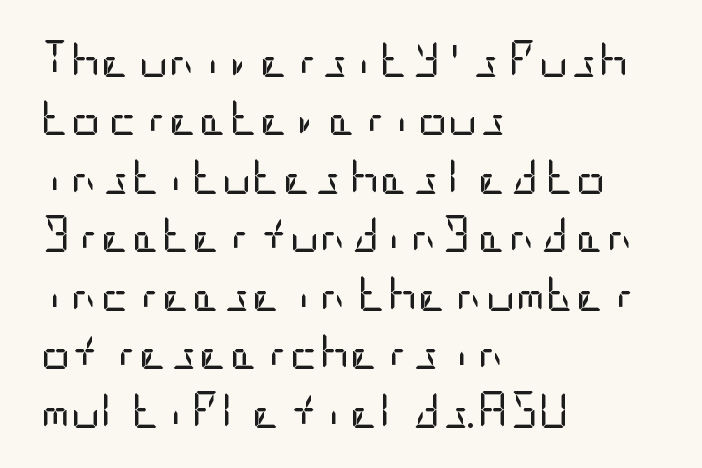
The font is comparable to plain body text, perhaps lighter. These lines sit exactly where default settings would place them. Inter-character spacing is left at the font's built-in metrics. The setting favours the left margin, as ordinary paragraphs usually do.
